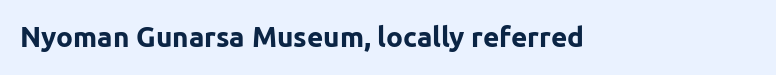
Q: Is the text bold? A: Yes.
Q: Is the text italic (slanted)? A: No, it is upright.
Q: Is the typeface a serif or a sans-serif typeface? A: Sans-serif.
Q: Is the text underlined? A: No.
Q: Is the spacing between letters normal or unusually wide? A: Normal.
Q: Width (condensed, normal, or wide)? A: Normal.
Q: Stroke contrast? A: Low.
Q: x-height? A: Medium.
Q: Monospaced? A: No.
